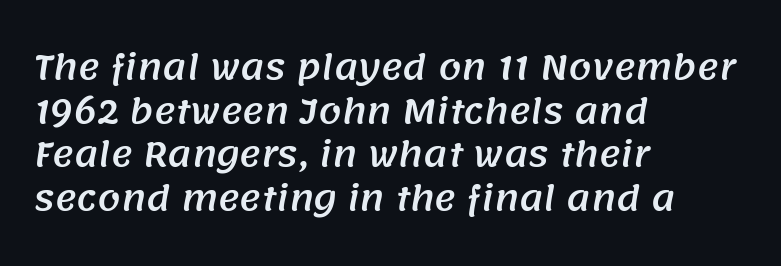
This sample keeps an unexceptional amount of space between lines. This sample uses a sans-serif face. The typesetter chose a ragged-right arrangement here. Nobody touched the tracking dial on this one.
